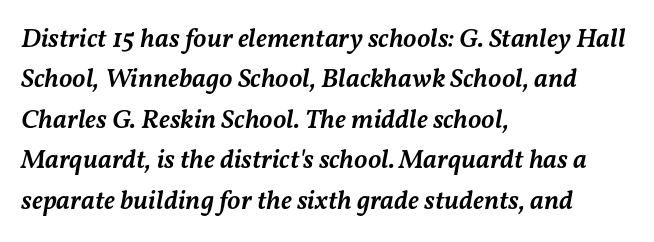
Here the glyphs are tracked normally, forming tight word shapes. The letters are semibold — heavier than regular but short of a full bold. The block of text has a typical density, with ordinary space between rows. Italic: yes, the glyphs are oblique.
